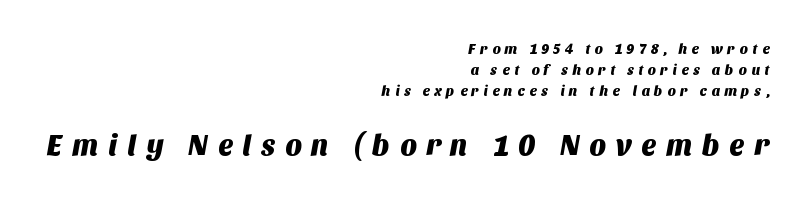
Q: Is the typeface a serif or a sans-serif typeface? A: Sans-serif.
Q: Is the text underlined? A: No.
Q: How is the paragraph aligned? A: Right-aligned.
Q: Is the spacing between letters normal or unusually wide? A: Unusually wide.
Q: Is the spacing between lines tight, normal or loose? A: Normal.
Q: Which block of text is set in a larger size, the first (top) or the second (bottom)? A: The second (bottom) one.
Q: Width (condensed, normal, or wide)? A: Normal.
Q: Stroke contrast? A: Medium.
Q: x-height? A: Large.
Q: Monospaced? A: No.
